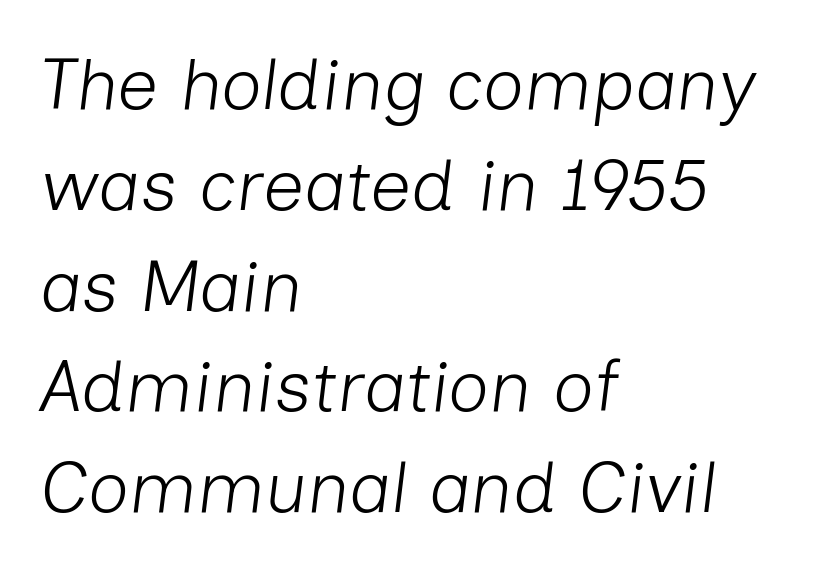
The image shows 72 px light type, italic (leaning right); set left-aligned, normal line spacing (1.4x), normal letter spacing, not underlined; low stroke contrast and a medium x-height.
